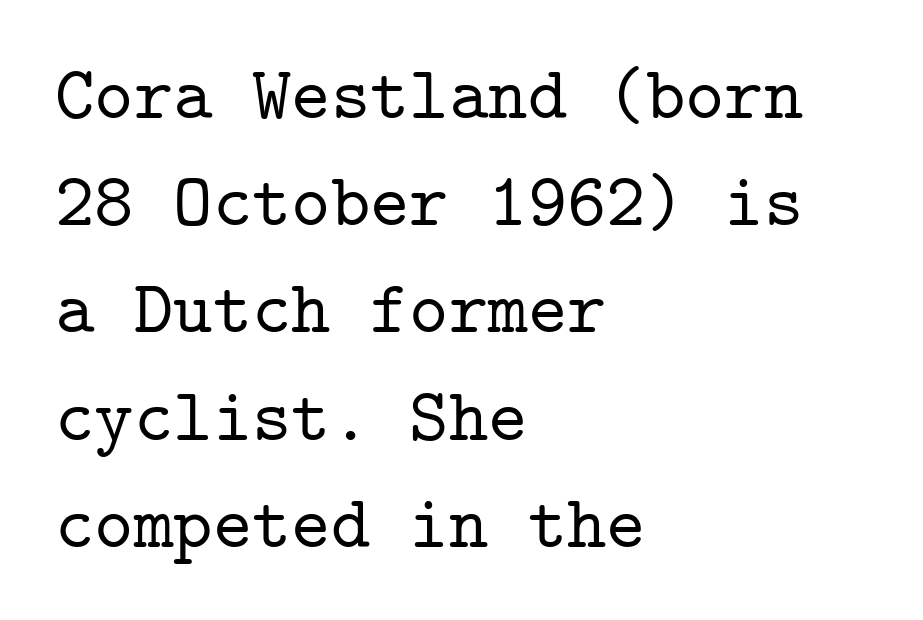
Q: Is the text italic (slanted)? A: No, it is upright.
Q: Is the typeface a serif or a sans-serif typeface? A: Serif.
Q: Is the text underlined? A: No.
Q: How is the paragraph aligned? A: Left-aligned.
Q: Is the spacing between letters normal or unusually wide? A: Normal.
Q: Is the spacing between lines tight, normal or loose? A: Normal.
Q: Width (condensed, normal, or wide)? A: Normal.
Q: Stroke contrast? A: Low.
Q: x-height? A: Medium.
Q: Monospaced? A: Yes.
